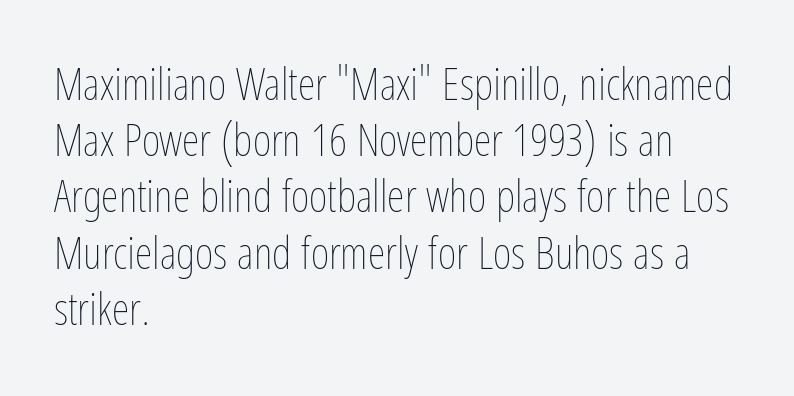
{"italic": "no", "bold": "no", "weight": "thin", "width": "condensed", "stroke_contrast": "low", "x_height": "medium", "monospaced": "no", "underline": "no", "align": "left", "line_spacing": "normal", "line_spacing_ratio": 1.25, "letter_spacing": "normal", "letter_spacing_em": 0.0, "glyph_px": 45}
